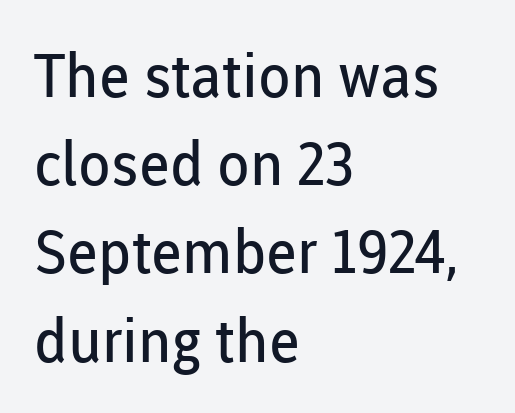
{"serif": "no", "italic": "no", "bold": "no", "weight": "regular", "width": "normal", "stroke_contrast": "low", "x_height": "medium", "monospaced": "no", "underline": "no", "align": "left", "line_spacing": "normal", "line_spacing_ratio": 1.47, "letter_spacing": "normal", "letter_spacing_em": 0.0, "glyph_px": 60}
